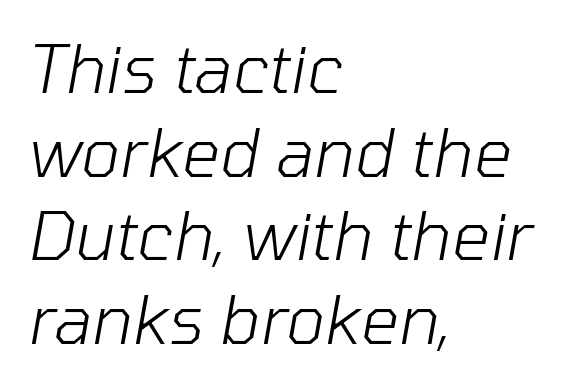
Q: Is the text bold? A: No.
Q: Is the text italic (slanted)? A: Yes, it leans right by about 10 degrees.
Q: Is the text underlined? A: No.
Q: How is the paragraph aligned? A: Left-aligned.
Q: Is the spacing between letters normal or unusually wide? A: Normal.
Q: Is the spacing between lines tight, normal or loose? A: Normal.
Q: Width (condensed, normal, or wide)? A: Normal.
Q: Stroke contrast? A: Low.
Q: x-height? A: Medium.
Q: Monospaced? A: No.
